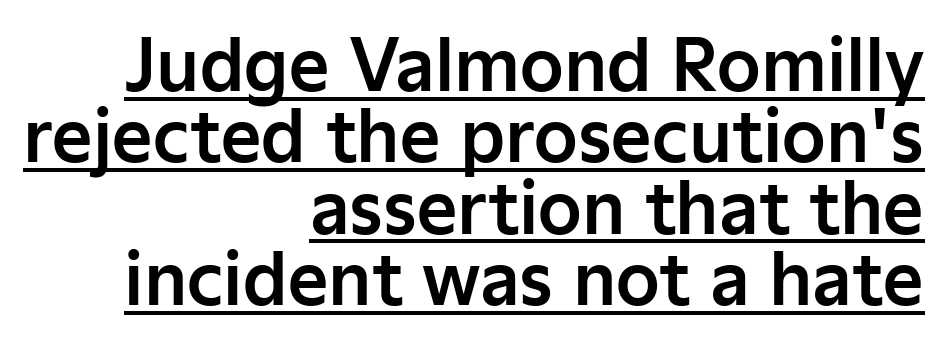
Varying glyph widths throughout — classic text-font behaviour. I'd call this a sans setting — the letters go barefoot. Compared with typical paragraphs, the rows here are closer together. The rendered words wear a rule along their underside. There is no visible air inserted between adjacent glyphs.
